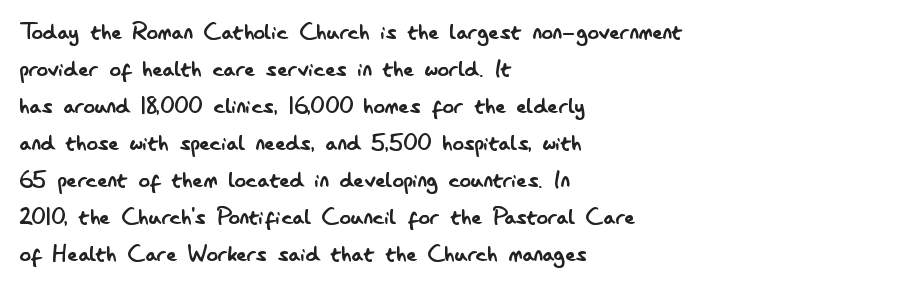
{"serif": "no", "italic": "no", "bold": "no", "weight": "regular", "width": "condensed", "stroke_contrast": "low", "x_height": "small", "monospaced": "no", "underline": "no", "align": "left", "line_spacing": "normal", "line_spacing_ratio": 1.32, "letter_spacing": "normal", "letter_spacing_em": 0.0, "glyph_px": 28}
